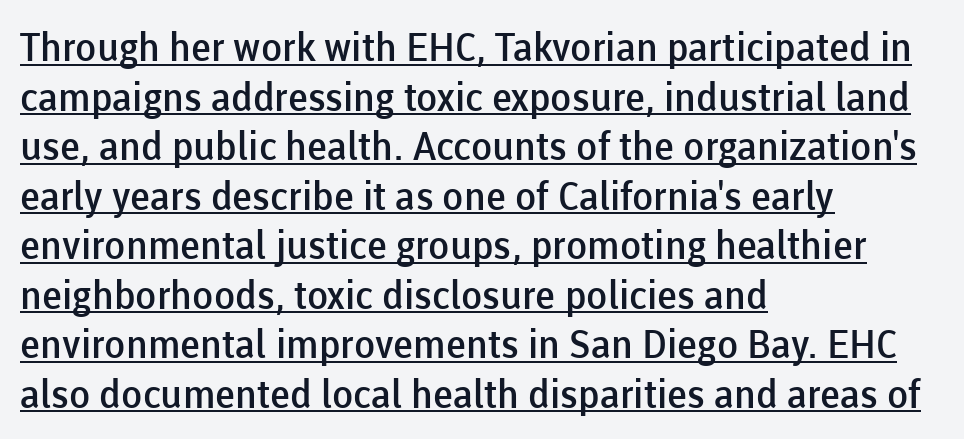
Q: Is the text bold? A: Semi-bold.
Q: Is the text italic (slanted)? A: No, it is upright.
Q: Is the typeface a serif or a sans-serif typeface? A: Sans-serif.
Q: Is the text underlined? A: Yes.
Q: How is the paragraph aligned? A: Left-aligned.
Q: Is the spacing between letters normal or unusually wide? A: Normal.
Q: Is the spacing between lines tight, normal or loose? A: Normal.
Q: Width (condensed, normal, or wide)? A: Normal.
Q: Stroke contrast? A: Low.
Q: x-height? A: Medium.
Q: Monospaced? A: No.
